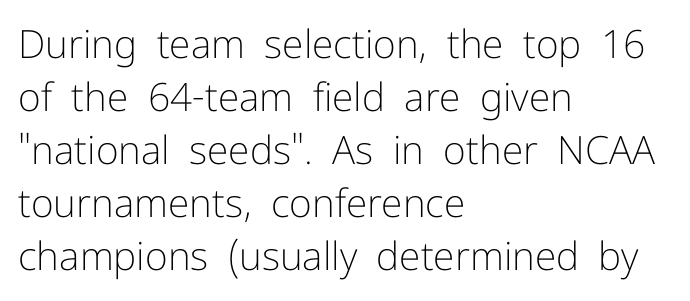
The image shows 39 px light sans-serif type, upright; set left-aligned, normal line spacing (1.36x), normal letter spacing, not underlined; low stroke contrast and a medium x-height.
